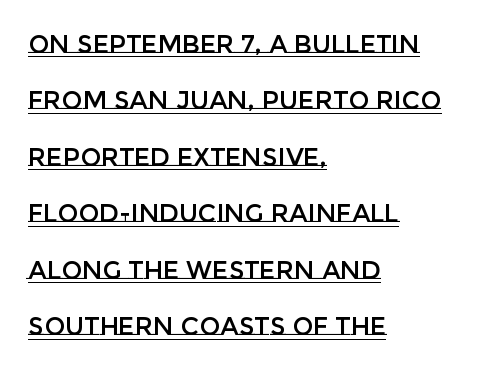
The image shows 25 px text type, upright; set left-aligned, loose line spacing (2.26x), normal letter spacing, underlined.
